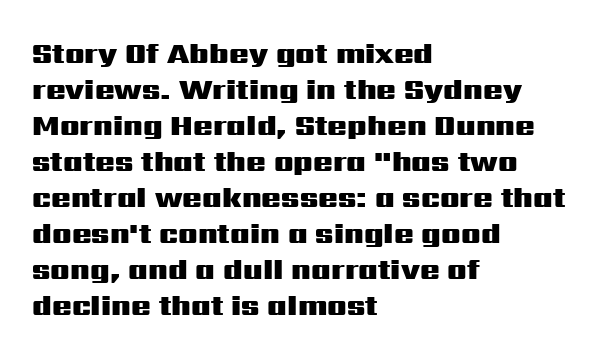
{"serif": "no", "italic": "no", "bold": "yes", "weight": "heavy", "width": "wide", "stroke_contrast": "medium", "x_height": "medium", "monospaced": "no", "underline": "no", "align": "left", "line_spacing_ratio": 1.24, "letter_spacing": "normal", "letter_spacing_em": 0.0, "glyph_px": 29}
